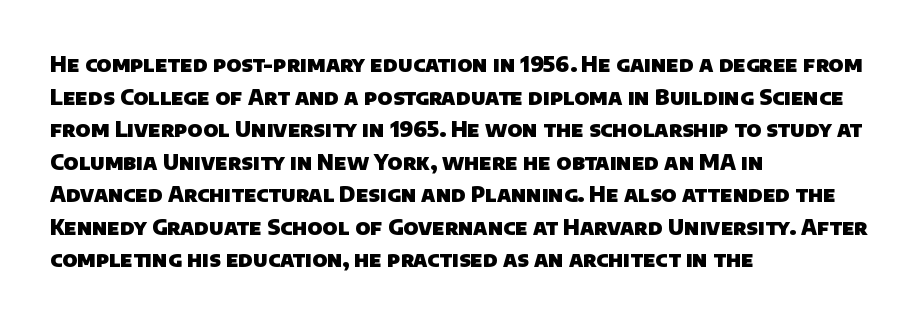
The image shows 21 px bold type; set left-aligned, normal line spacing (1.55x), normal letter spacing, not underlined.
